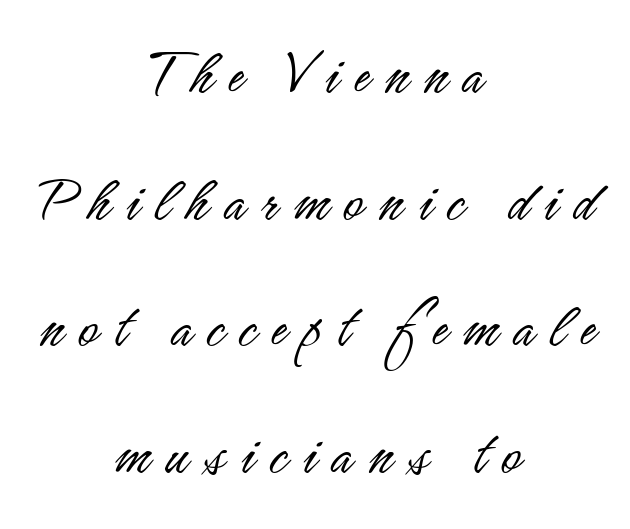
Q: Is the text bold? A: No.
Q: Is the text italic (slanted)? A: Yes.
Q: Is the typeface a serif or a sans-serif typeface? A: Sans-serif.
Q: Is the text underlined? A: No.
Q: How is the paragraph aligned? A: Centered.
Q: Is the spacing between letters normal or unusually wide? A: Unusually wide.
Q: Width (condensed, normal, or wide)? A: Condensed.
Q: Stroke contrast? A: Low.
Q: x-height? A: Small.
Q: Monospaced? A: No.
